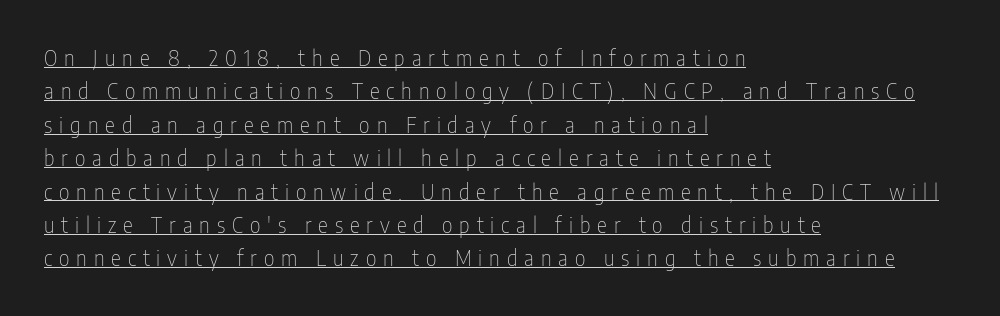
The image shows 21 px text type, upright; set left-aligned, normal line spacing (1.59x), unusually wide letter spacing (+0.33 em), underlined.
